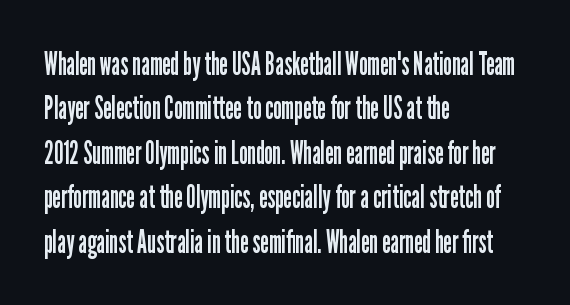
Q: Is the text bold? A: No.
Q: Is the text italic (slanted)? A: No, it is upright.
Q: Is the typeface a serif or a sans-serif typeface? A: Sans-serif.
Q: Is the text underlined? A: No.
Q: How is the paragraph aligned? A: Left-aligned.
Q: Is the spacing between letters normal or unusually wide? A: Normal.
Q: Is the spacing between lines tight, normal or loose? A: Normal.
Q: Width (condensed, normal, or wide)? A: Condensed.
Q: Stroke contrast? A: Low.
Q: x-height? A: Medium.
Q: Monospaced? A: No.
